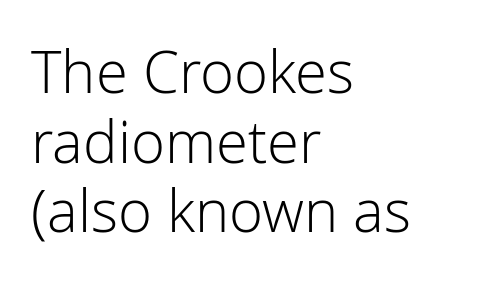
Character widths vary here, with narrow letters taking less room than wide ones. These lines keep a tight, regular rhythm from letter to letter. The letters carry no serifs — their stems end cleanly without finishing strokes. The zone under the glyphs is completely vacant. The strokes carry an ordinary text weight at most.
